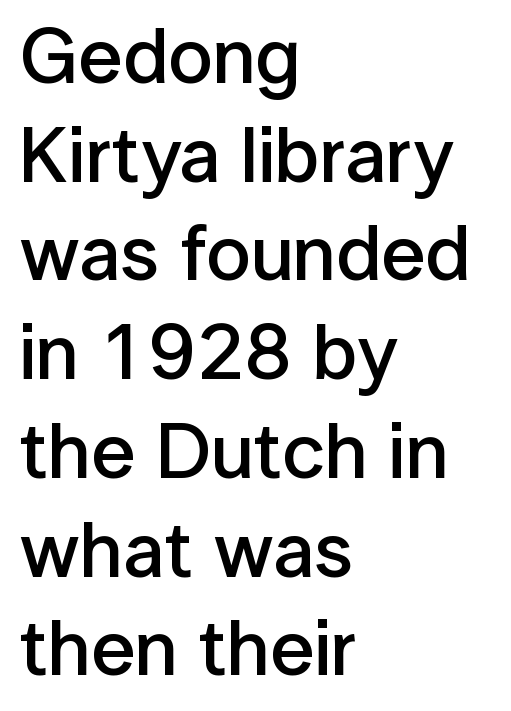
Q: Is the text bold? A: Semi-bold.
Q: Is the text italic (slanted)? A: No, it is upright.
Q: Is the typeface a serif or a sans-serif typeface? A: Sans-serif.
Q: Is the text underlined? A: No.
Q: How is the paragraph aligned? A: Left-aligned.
Q: Is the spacing between letters normal or unusually wide? A: Normal.
Q: Is the spacing between lines tight, normal or loose? A: Normal.
Q: Width (condensed, normal, or wide)? A: Normal.
Q: Stroke contrast? A: Low.
Q: x-height? A: Medium.
Q: Monospaced? A: No.
